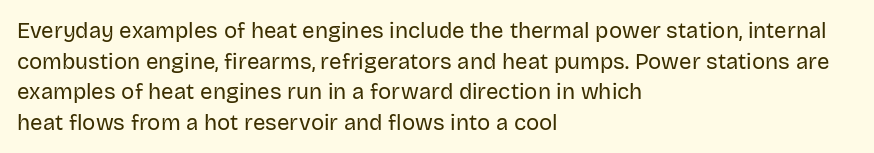
The image shows 22 px text type, upright; set left-aligned, normal line spacing (1.39x), normal letter spacing, not underlined.
